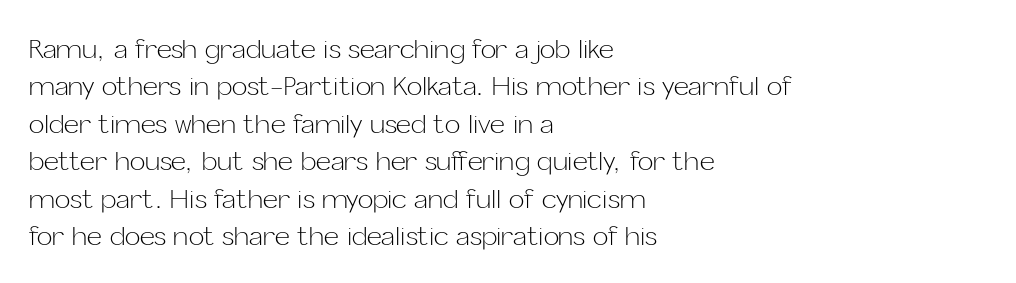
Is the letter spacing exaggerated? No — it looks like the ordinary default. This block has exactly the height ordinary leading produces. This is the regular roman posture of the typeface. Weight: not bold — regular or lighter.
